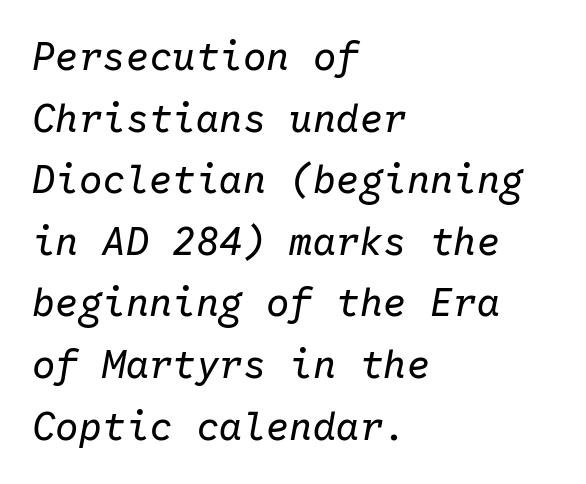
The image shows 39 px regular-weight type, italic (leaning right), monospaced; set left-aligned, normal line spacing (1.58x), normal letter spacing, not underlined; low stroke contrast and a medium x-height.
